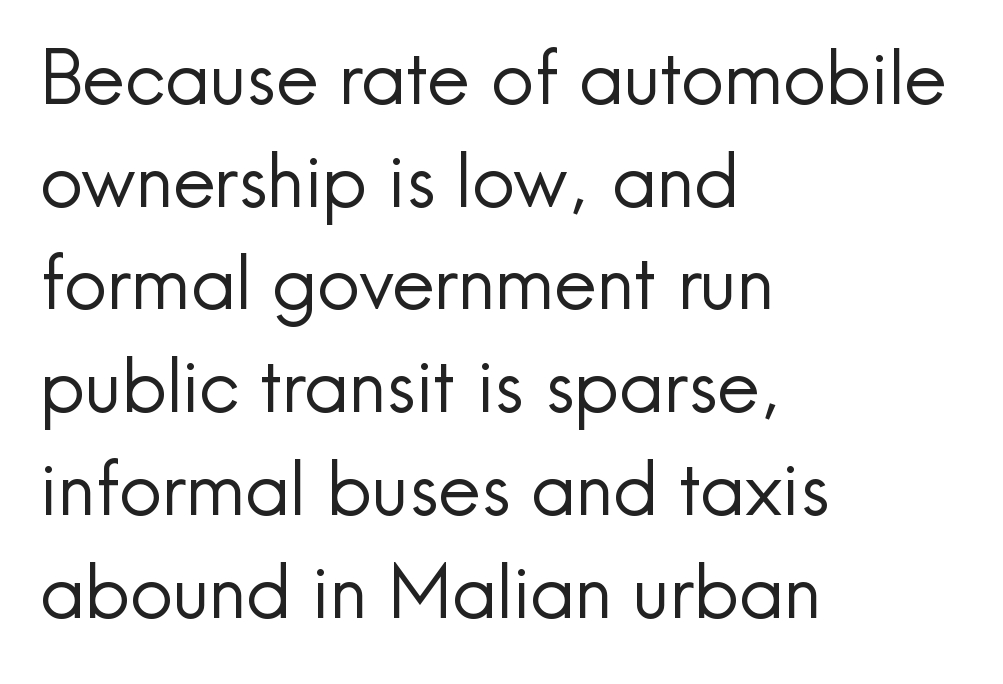
The image shows 75 px regular-weight sans-serif type, upright; set left-aligned, normal line spacing (1.37x), normal letter spacing, not underlined; a small x-height.
